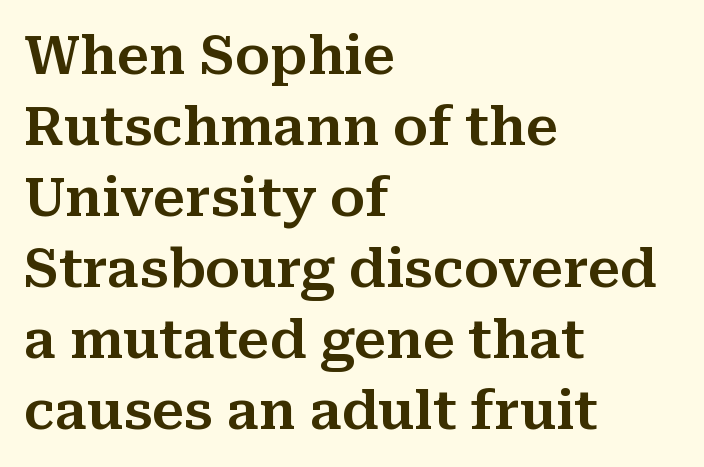
{"serif": "yes", "italic": "no", "width": "normal", "stroke_contrast": "medium", "x_height": "medium", "monospaced": "no", "underline": "no", "align": "left", "line_spacing": "normal", "line_spacing_ratio": 1.34, "letter_spacing": "normal", "letter_spacing_em": 0.0, "glyph_px": 53}
